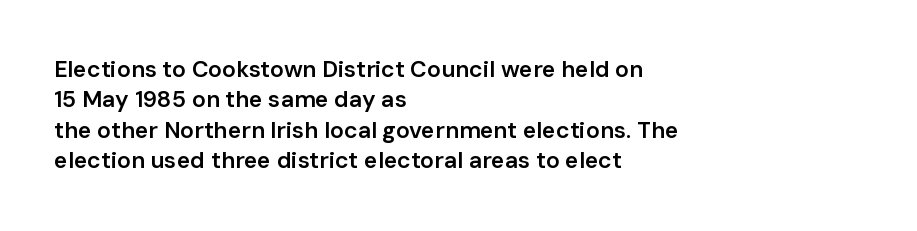
{"italic": "no", "bold": "semi", "underline": "no", "align": "left", "line_spacing": "normal", "line_spacing_ratio": 1.32, "letter_spacing": "normal", "letter_spacing_em": 0.0, "glyph_px": 23}
